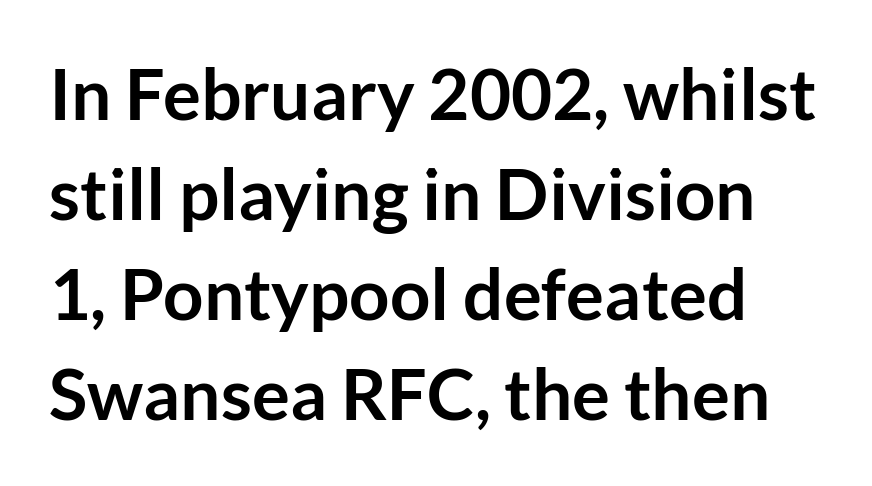
Q: Is the text bold? A: Yes.
Q: Is the text italic (slanted)? A: No, it is upright.
Q: Is the typeface a serif or a sans-serif typeface? A: Sans-serif.
Q: Is the text underlined? A: No.
Q: Is the spacing between letters normal or unusually wide? A: Normal.
Q: Is the spacing between lines tight, normal or loose? A: Normal.
Q: Width (condensed, normal, or wide)? A: Normal.
Q: Stroke contrast? A: Low.
Q: x-height? A: Medium.
Q: Monospaced? A: No.
